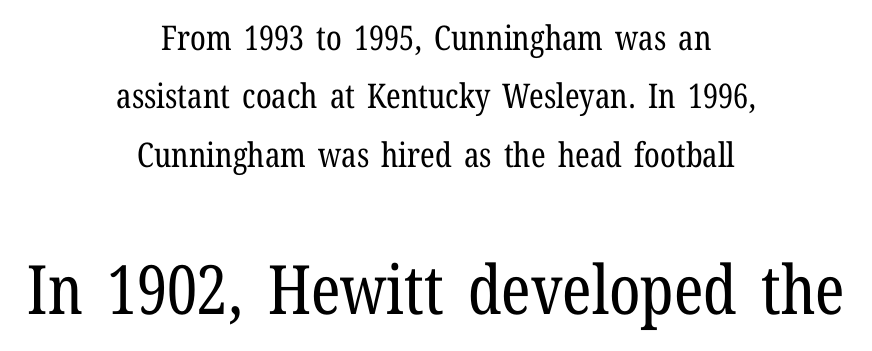
{"serif": "yes", "italic": "no", "bold": "no", "weight": "regular", "width": "condensed", "stroke_contrast": "low", "x_height": "medium", "monospaced": "no", "underline": "no", "align": "center", "line_spacing_ratio": 1.72, "letter_spacing": "normal", "letter_spacing_em": 0.0, "larger_block": "second", "size_ratio": 2.0, "glyph_px": 68}
